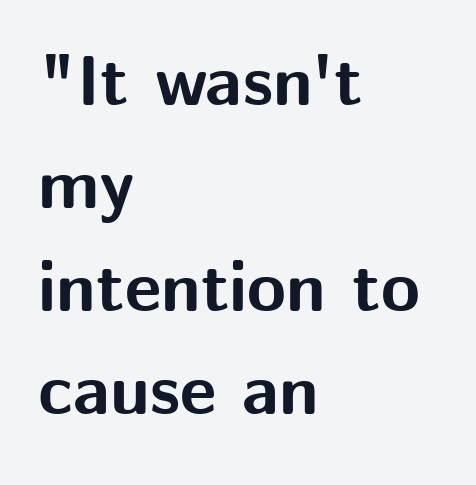
{"serif": "no", "italic": "no", "bold": "yes", "weight": "bold", "width": "normal", "stroke_contrast": "medium", "x_height": "medium", "monospaced": "no", "underline": "no", "align": "left", "line_spacing": "normal", "line_spacing_ratio": 1.45, "letter_spacing": "normal", "letter_spacing_em": 0.0, "glyph_px": 71}
